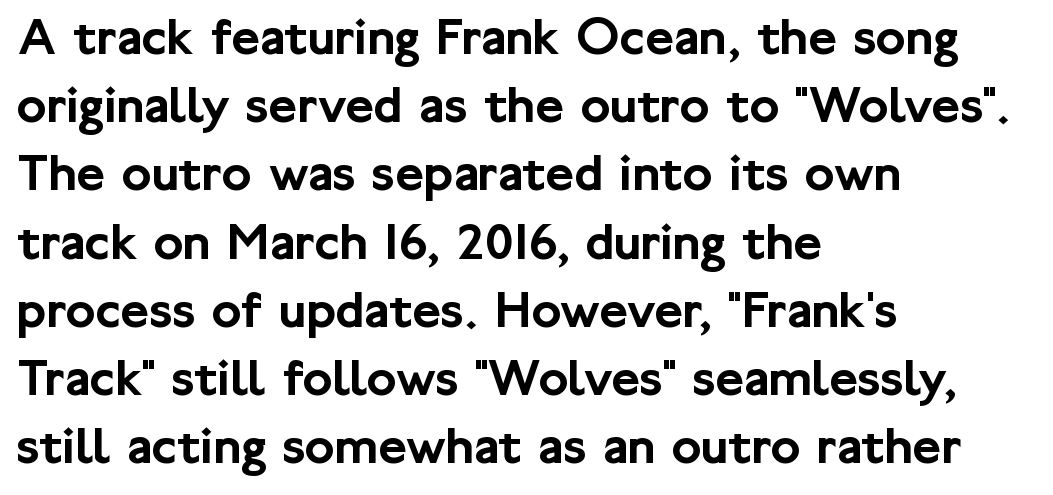
The type sits square on the baseline with zero lean. A typesetter would label this face a sans. Descenders hang freely into open space. Nothing unusual about the tracking: characters are spaced as the font intends.
